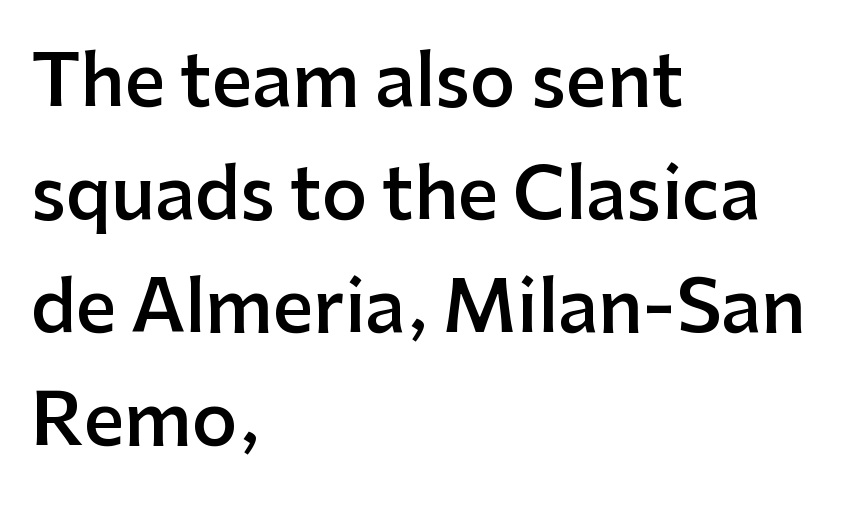
The image shows 71 px semibold sans-serif type, upright; set left-aligned, normal line spacing (1.59x), normal letter spacing, not underlined; low stroke contrast and a medium x-height.
